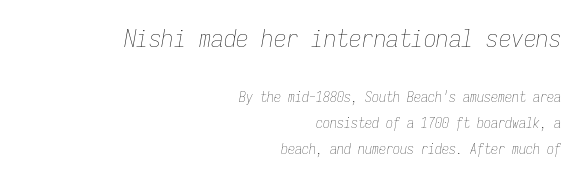
Q: Is the text bold? A: No.
Q: Is the text italic (slanted)? A: Yes, it leans right by about 9 degrees.
Q: Is the text underlined? A: No.
Q: How is the paragraph aligned? A: Right-aligned.
Q: Is the spacing between letters normal or unusually wide? A: Normal.
Q: Which block of text is set in a larger size, the first (top) or the second (bottom)? A: The first (top) one.
